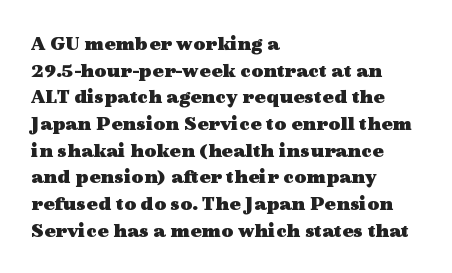
Honestly, the row spacing looks completely unremarkable. Posture: upright roman. Plenty of ink on the page — the face is bold. Typeset ragged right — the left edge is the straight one.
